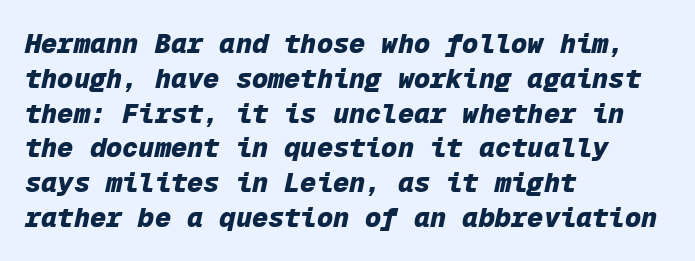
Q: Is the text bold? A: Yes.
Q: Is the text italic (slanted)? A: Yes, it leans right by about 12 degrees.
Q: Is the text underlined? A: No.
Q: How is the paragraph aligned? A: Left-aligned.
Q: Is the spacing between letters normal or unusually wide? A: Normal.
Q: Is the spacing between lines tight, normal or loose? A: Normal.
